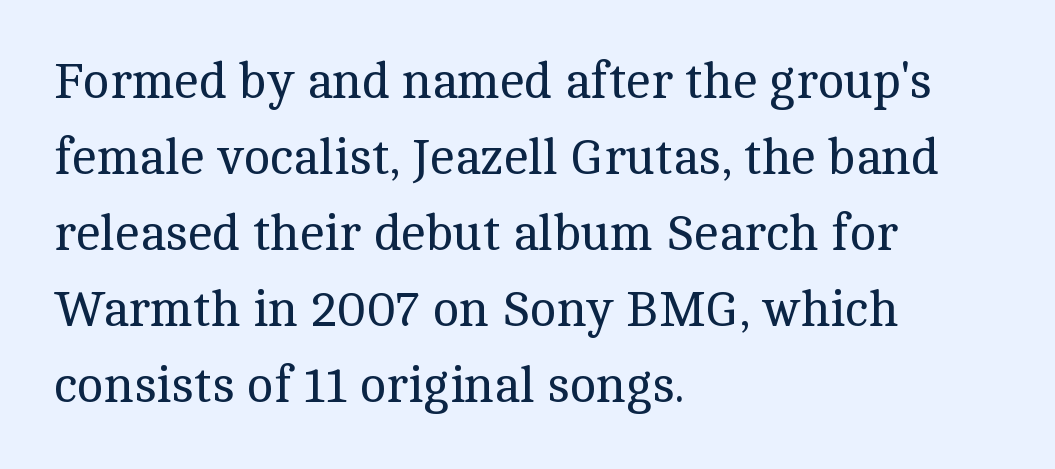
The image shows 50 px regular-weight serif type, upright; set left-aligned, normal line spacing (1.52x), normal letter spacing, not underlined; a medium x-height.
